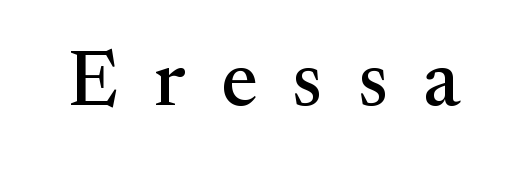
Old-style or modern, the face here clearly has serifs. The baseline area is clear. The tracking reads as deliberately expanded to a designer's eye. The letters advance in unequal steps, a hallmark of proportional type. The letters stand straight up with perfectly vertical stems.
